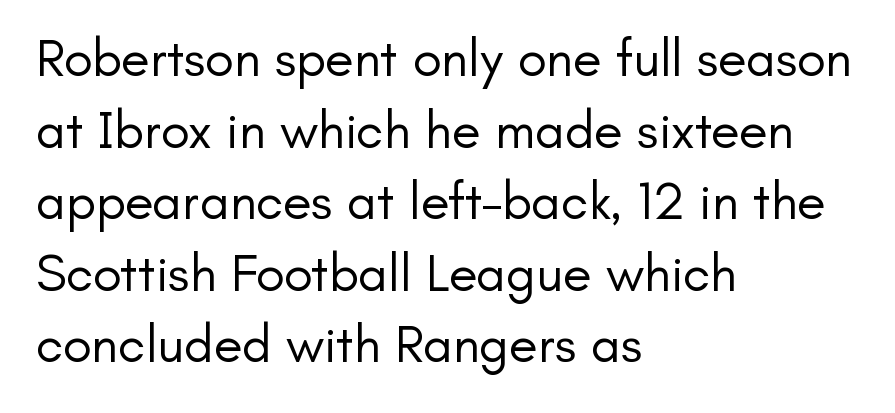
{"serif": "no", "italic": "no", "bold": "no", "weight": "regular", "width": "normal", "stroke_contrast": "low", "x_height": "small", "monospaced": "no", "underline": "no", "align": "left", "line_spacing": "normal", "line_spacing_ratio": 1.35, "letter_spacing": "normal", "letter_spacing_em": 0.0, "glyph_px": 53}
